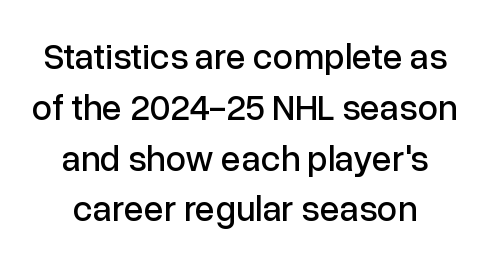
The image shows 36 px sans-serif type, upright; set normal line spacing (1.41x), normal letter spacing, not underlined; low stroke contrast and a medium x-height.
